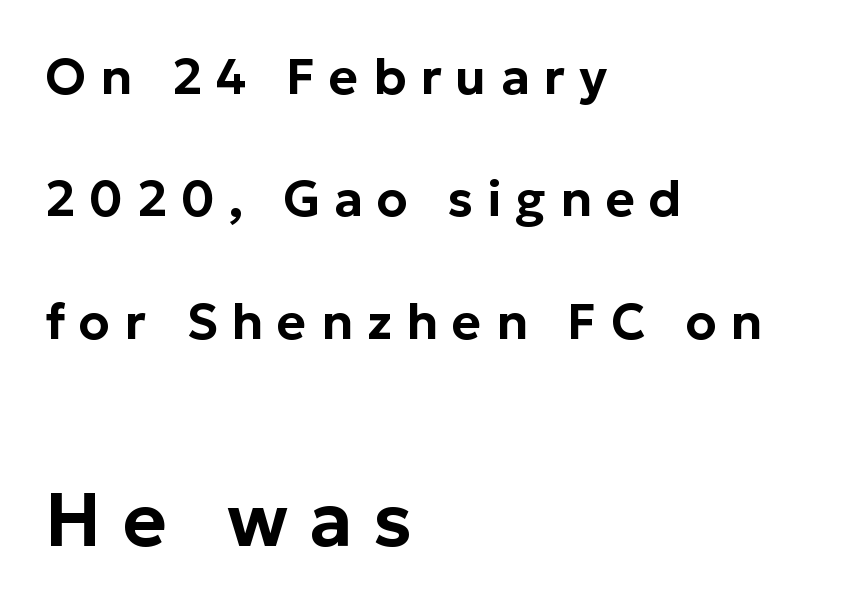
The image shows 75 px sans-serif type, upright; set left-aligned, loose line spacing (2.45x), unusually wide letter spacing (+0.28 em), not underlined; the second (bottom) block is 1.5x larger; low stroke contrast and a medium x-height.
